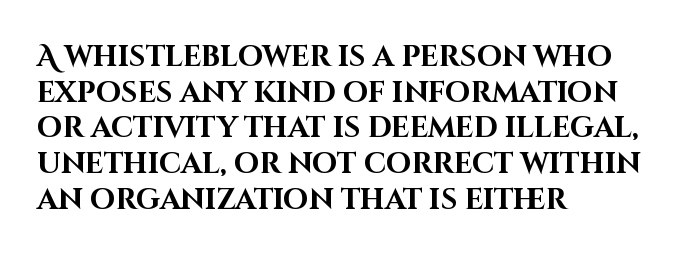
The strip under each line holds only bare page. Posture: upright roman. Check where the strokes stop: nothing finishes them off — pure sans. Each letter keeps its own natural width here, so spacing adapts to shape.
